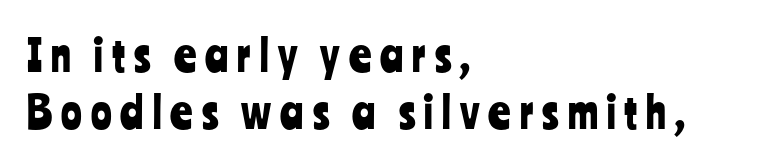
Q: Is the text italic (slanted)? A: No, it is upright.
Q: Is the typeface a serif or a sans-serif typeface? A: Sans-serif.
Q: Is the text underlined? A: No.
Q: How is the paragraph aligned? A: Left-aligned.
Q: Is the spacing between letters normal or unusually wide? A: Unusually wide.
Q: Is the spacing between lines tight, normal or loose? A: Normal.
Q: Width (condensed, normal, or wide)? A: Condensed.
Q: Stroke contrast? A: Low.
Q: x-height? A: Medium.
Q: Monospaced? A: No.
